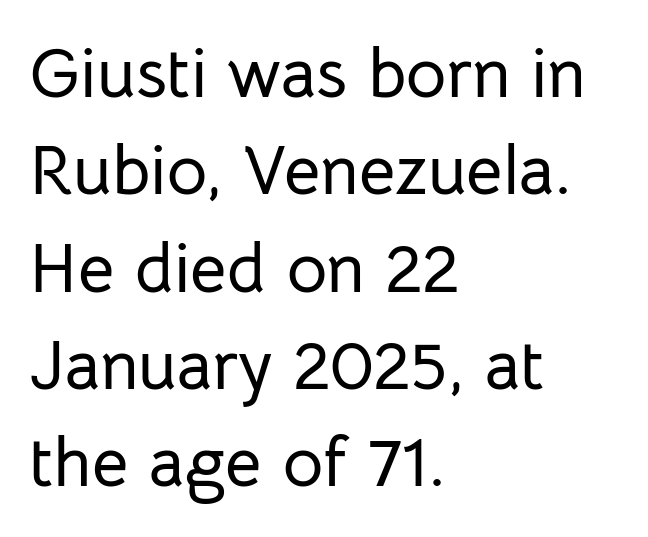
Q: Is the text italic (slanted)? A: No, it is upright.
Q: Is the typeface a serif or a sans-serif typeface? A: Sans-serif.
Q: Is the text underlined? A: No.
Q: How is the paragraph aligned? A: Left-aligned.
Q: Is the spacing between letters normal or unusually wide? A: Normal.
Q: Is the spacing between lines tight, normal or loose? A: Normal.
Q: Width (condensed, normal, or wide)? A: Normal.
Q: Stroke contrast? A: Low.
Q: x-height? A: Medium.
Q: Monospaced? A: No.
